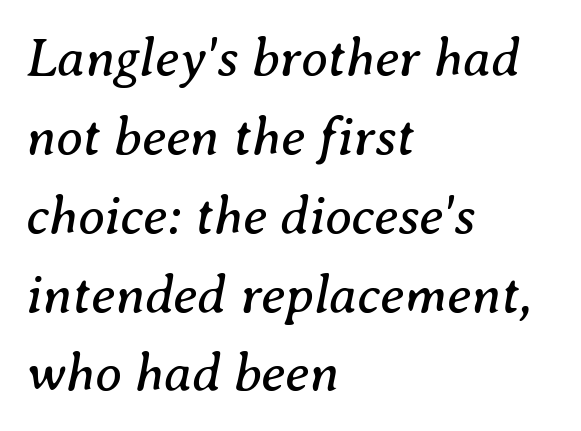
The image shows 54 px regular-weight serif type, italic (leaning right); set left-aligned, normal line spacing (1.46x), normal letter spacing, not underlined; medium stroke contrast and a medium x-height.
